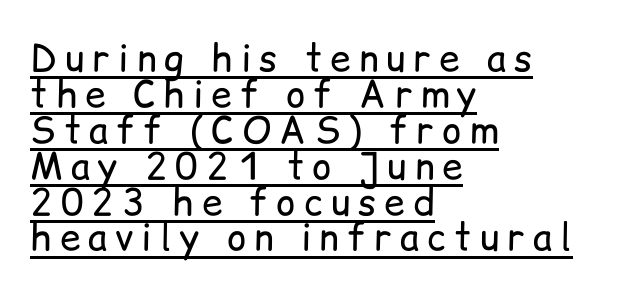
The image shows 37 px regular-weight sans-serif type, upright; set left-aligned, tight line spacing (0.97x), unusually wide letter spacing (+0.22 em), underlined; low stroke contrast and a medium x-height.
